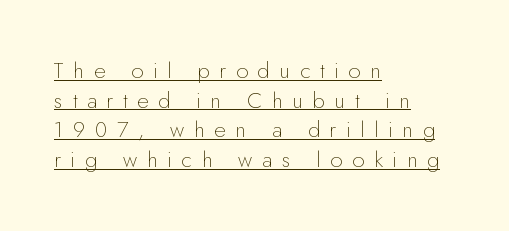
Q: Is the text bold? A: No.
Q: Is the text italic (slanted)? A: No, it is upright.
Q: Is the text underlined? A: Yes.
Q: How is the paragraph aligned? A: Left-aligned.
Q: Is the spacing between letters normal or unusually wide? A: Unusually wide.
Q: Is the spacing between lines tight, normal or loose? A: Normal.
